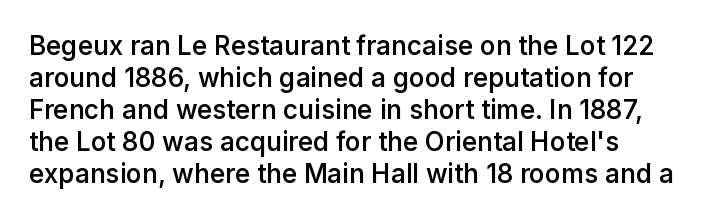
The image shows 26 px text type, upright; set line spacing 1.23x, normal letter spacing, not underlined.
